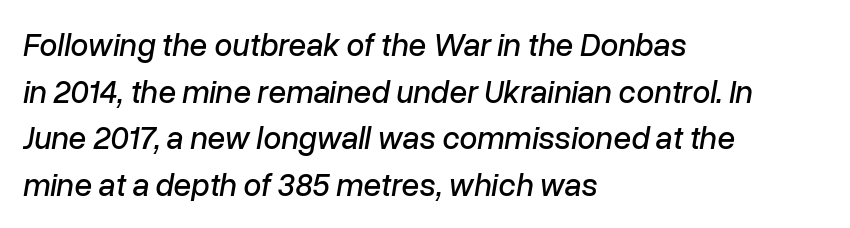
Successive baselines arrive at the customary interval. Observe the lean: these are italic letterforms. A classic flush-left, rag-right setting is used for this passage. A typesetter would call this zero additional tracking.
